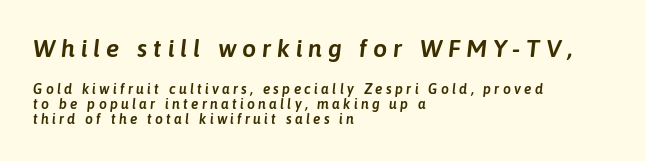
{"italic": "yes", "lean": "right", "slant_degrees": 6, "underline": "no", "align": "left", "line_spacing": "tight", "line_spacing_ratio": 1.08, "letter_spacing": "wide", "letter_spacing_em": 0.23, "larger_block": "first", "size_ratio": 1.79, "glyph_px": 25}
